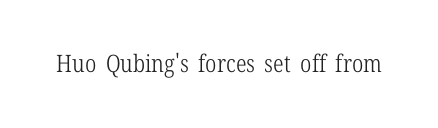
Q: Is the text bold? A: No.
Q: Is the text italic (slanted)? A: No, it is upright.
Q: Is the text underlined? A: No.
Q: Is the spacing between letters normal or unusually wide? A: Normal.
